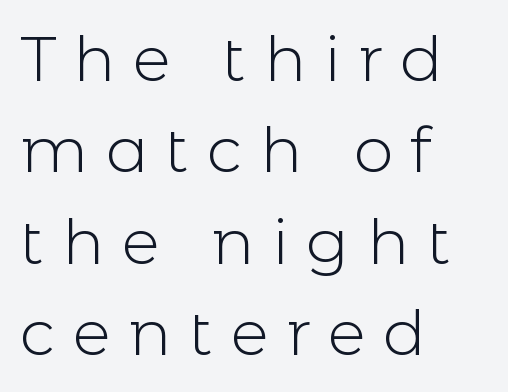
{"serif": "no", "italic": "no", "bold": "no", "weight": "light", "width": "normal", "x_height": "medium", "monospaced": "no", "underline": "no", "align": "left", "line_spacing": "normal", "line_spacing_ratio": 1.45, "letter_spacing": "wide", "letter_spacing_em": 0.28, "glyph_px": 63}
